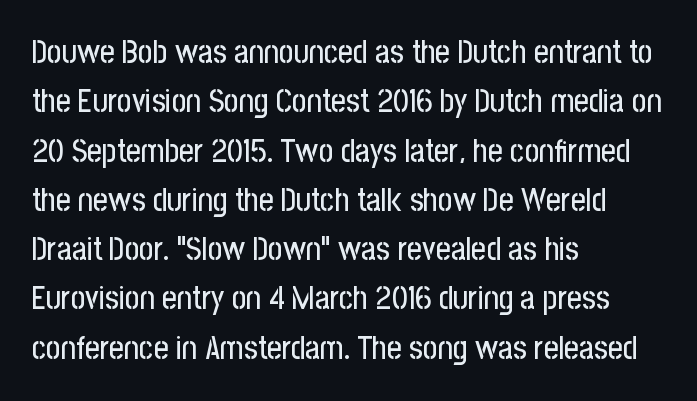
Q: Is the text italic (slanted)? A: No, it is upright.
Q: Is the typeface a serif or a sans-serif typeface? A: Sans-serif.
Q: Is the text underlined? A: No.
Q: How is the paragraph aligned? A: Left-aligned.
Q: Is the spacing between letters normal or unusually wide? A: Normal.
Q: Is the spacing between lines tight, normal or loose? A: Normal.
Q: Width (condensed, normal, or wide)? A: Condensed.
Q: Stroke contrast? A: Low.
Q: x-height? A: Medium.
Q: Monospaced? A: No.
